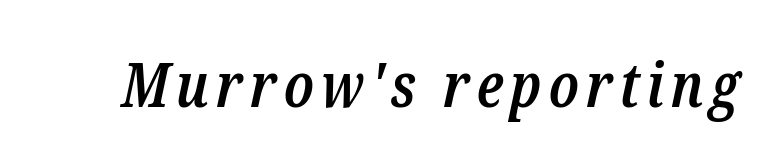
The image shows 62 px semibold, condensed serif type, italic (leaning right); set not underlined; low stroke contrast and a medium x-height.
